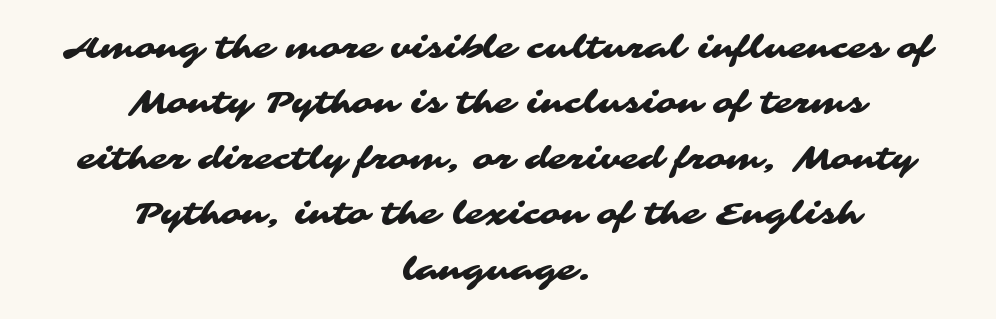
Q: Is the typeface a serif or a sans-serif typeface? A: Sans-serif.
Q: Is the text underlined? A: No.
Q: How is the paragraph aligned? A: Centered.
Q: Is the spacing between letters normal or unusually wide? A: Normal.
Q: Width (condensed, normal, or wide)? A: Wide.
Q: Stroke contrast? A: Medium.
Q: x-height? A: Medium.
Q: Monospaced? A: No.
